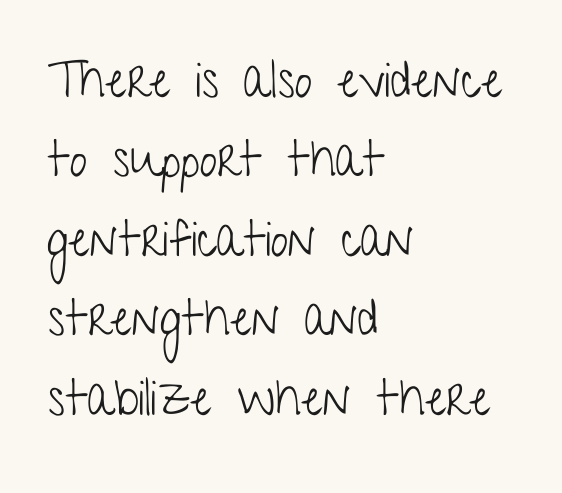
The image shows 50 px light, condensed sans-serif type, upright; set left-aligned, normal line spacing (1.59x), normal letter spacing, not underlined; low stroke contrast and a medium x-height.
